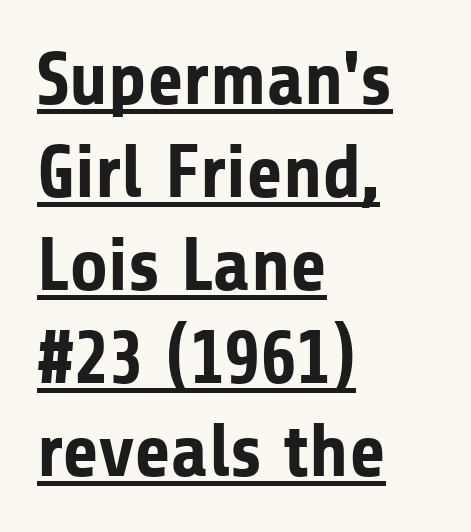
{"serif": "no", "italic": "no", "bold": "yes", "weight": "bold", "width": "normal", "stroke_contrast": "low", "x_height": "medium", "monospaced": "no", "underline": "yes", "align": "left", "line_spacing_ratio": 1.24, "letter_spacing": "normal", "letter_spacing_em": 0.0, "glyph_px": 75}
